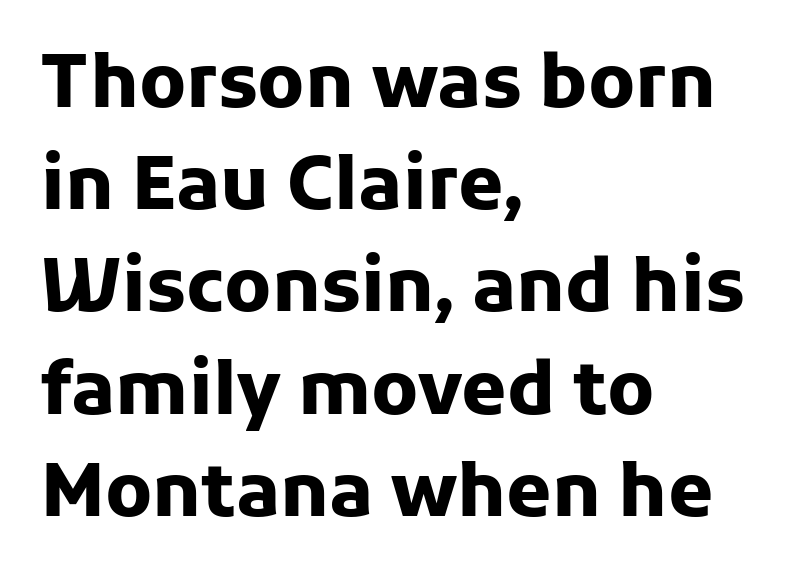
Q: Is the text bold? A: Yes.
Q: Is the text italic (slanted)? A: No, it is upright.
Q: Is the typeface a serif or a sans-serif typeface? A: Sans-serif.
Q: Is the text underlined? A: No.
Q: How is the paragraph aligned? A: Left-aligned.
Q: Is the spacing between letters normal or unusually wide? A: Normal.
Q: Is the spacing between lines tight, normal or loose? A: Normal.
Q: Width (condensed, normal, or wide)? A: Normal.
Q: Stroke contrast? A: Low.
Q: x-height? A: Medium.
Q: Monospaced? A: No.
